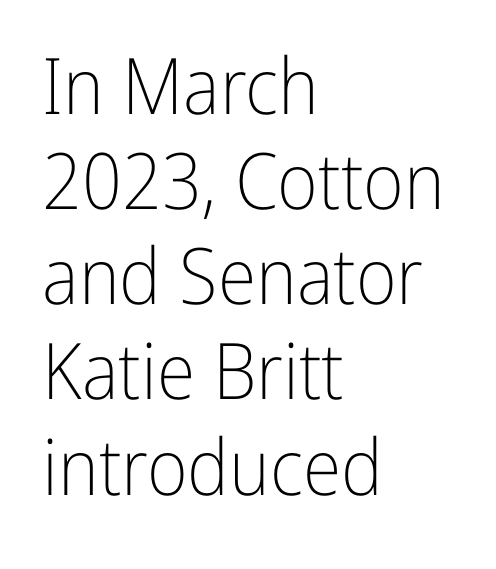
The image shows 78 px light, condensed sans-serif type, upright; set left-aligned, line spacing 1.22x, normal letter spacing, not underlined; low stroke contrast and a medium x-height.
